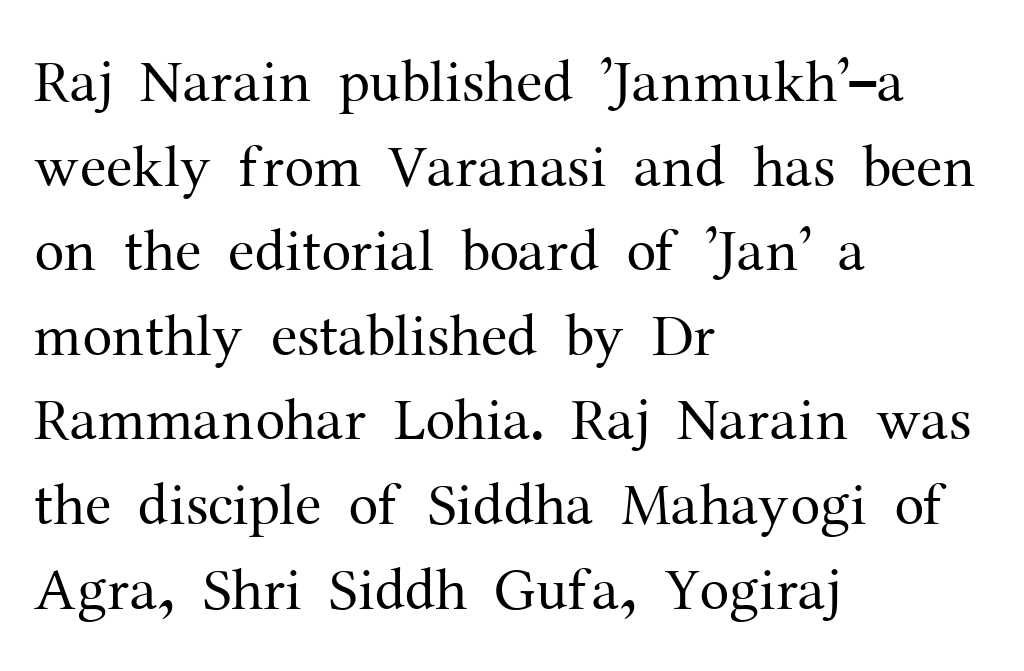
{"serif": "yes", "italic": "no", "bold": "no", "weight": "regular", "width": "normal", "stroke_contrast": "medium", "x_height": "medium", "monospaced": "no", "underline": "no", "align": "left", "line_spacing": "normal", "line_spacing_ratio": 1.41, "letter_spacing": "normal", "letter_spacing_em": 0.0, "glyph_px": 60}
